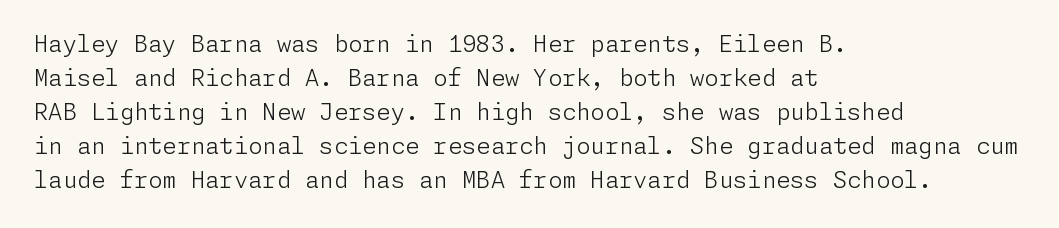
The image shows 23 px text type, upright; set left-aligned, normal line spacing (1.48x), normal letter spacing, not underlined.
